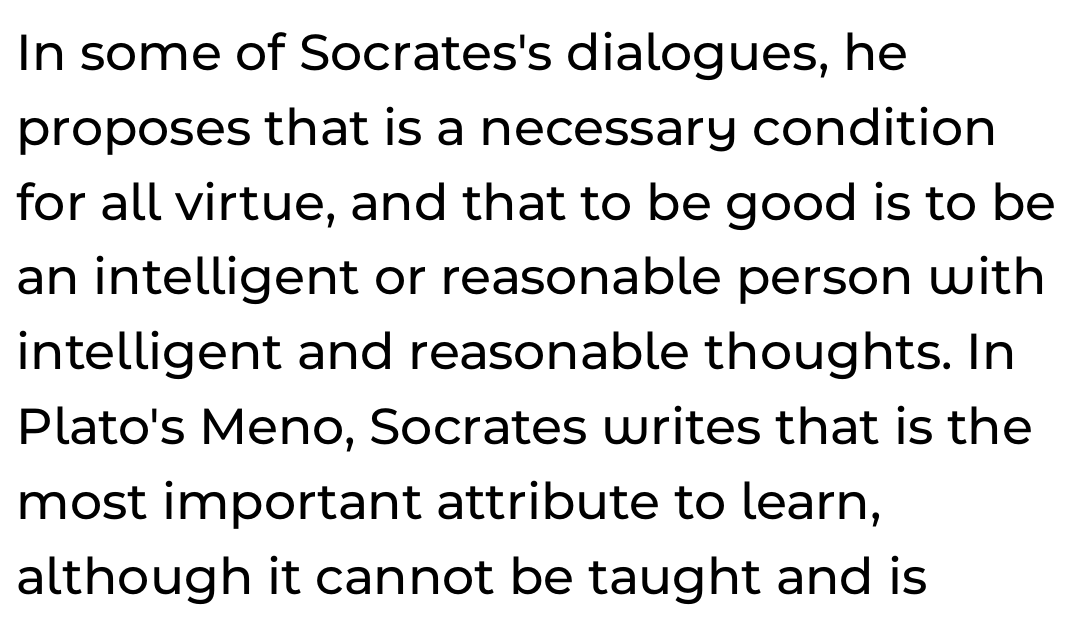
{"serif": "no", "italic": "no", "width": "normal", "stroke_contrast": "low", "x_height": "medium", "monospaced": "no", "underline": "no", "align": "left", "line_spacing": "normal", "line_spacing_ratio": 1.36, "letter_spacing": "normal", "letter_spacing_em": 0.0, "glyph_px": 55}
